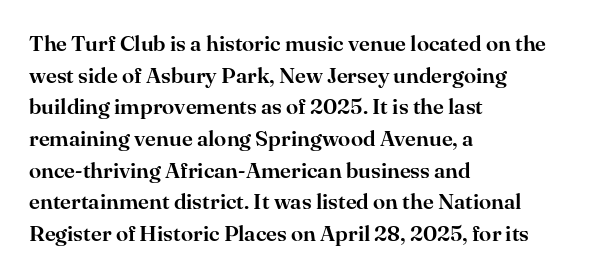
Ordinary non-slanted type is in use. Letter spacing: default. This sample is left-justified, so line endings fall wherever the words run out. Underline: absent. Successive baselines arrive at the customary interval.
